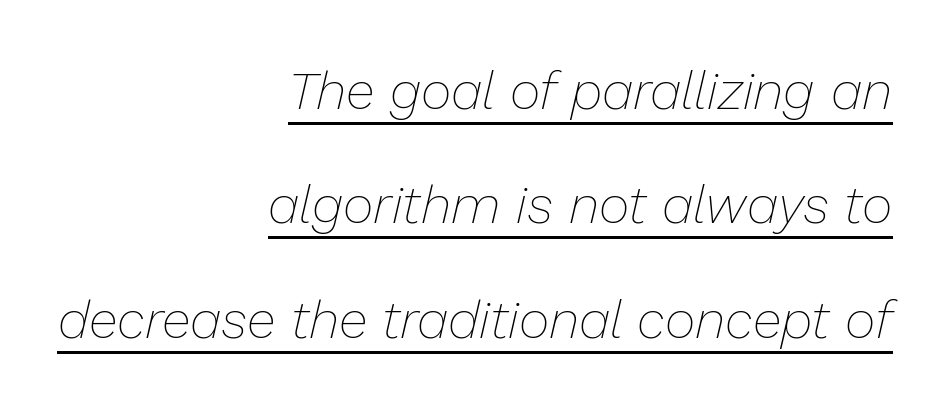
The image shows 53 px thin type, italic (leaning right); set right-aligned, loose line spacing (2.16x), normal letter spacing, underlined; low stroke contrast and a medium x-height.
